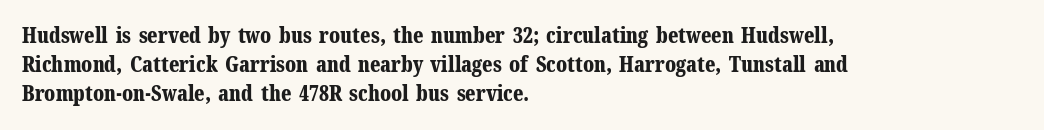
The image shows 21 px bold type, upright; set left-aligned, normal line spacing (1.37x), normal letter spacing, not underlined.
